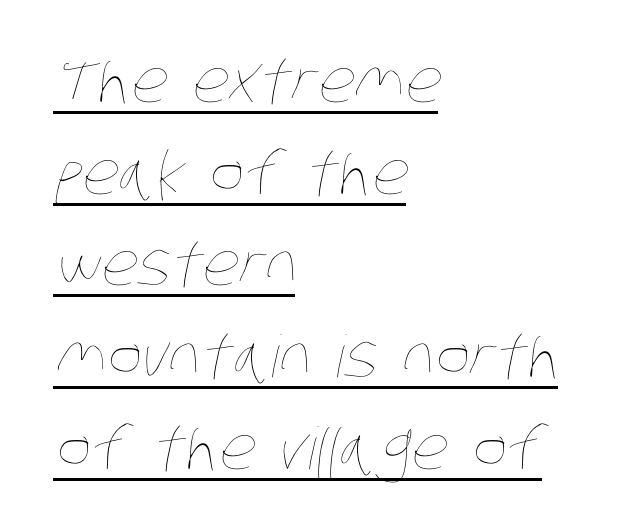
The image shows 58 px thin, condensed type; set left-aligned, normal line spacing (1.58x), normal letter spacing, underlined; low stroke contrast and a large x-height.
